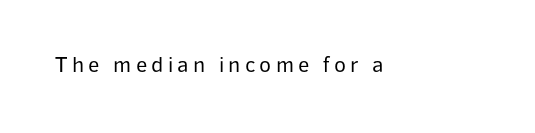
Q: Is the text bold? A: No.
Q: Is the text italic (slanted)? A: No, it is upright.
Q: Is the text underlined? A: No.
